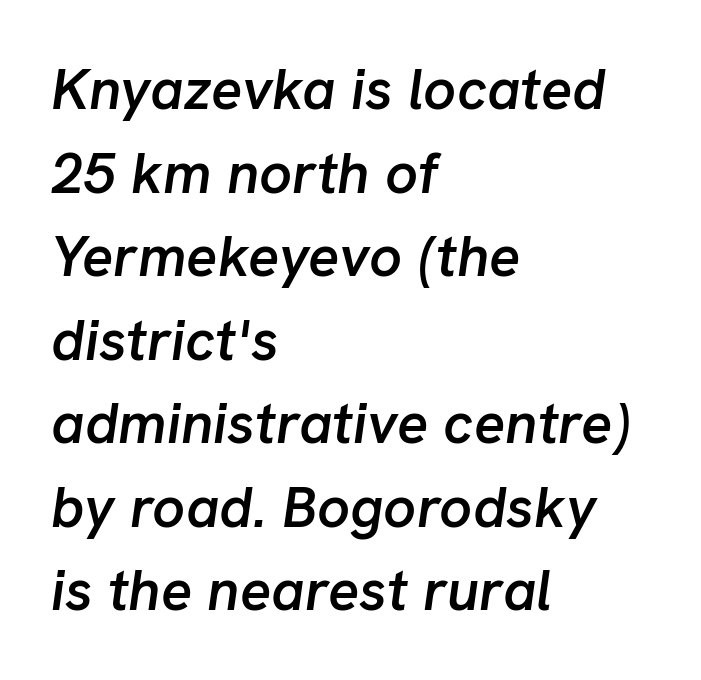
{"italic": "yes", "lean": "right", "slant_degrees": 8, "bold": "semi", "weight": "semibold", "width": "normal", "stroke_contrast": "low", "x_height": "medium", "monospaced": "no", "underline": "no", "align": "left", "line_spacing": "normal", "line_spacing_ratio": 1.44, "letter_spacing": "normal", "letter_spacing_em": 0.0, "glyph_px": 58}
